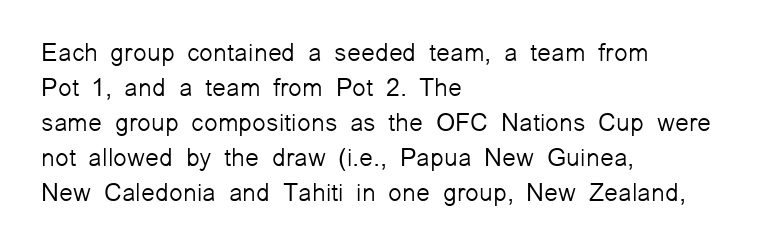
The image shows 25 px text type, upright; set left-aligned, normal line spacing (1.4x), normal letter spacing, not underlined.
